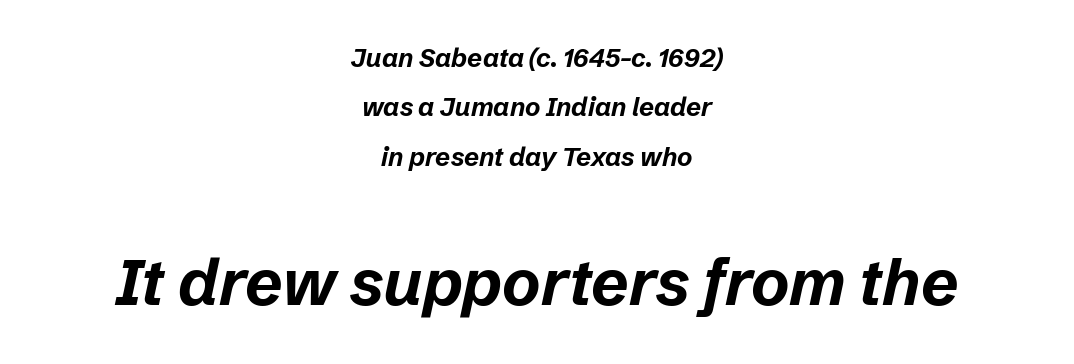
The image shows 65 px bold type, italic (leaning right); set centered, loose line spacing (1.9x), normal letter spacing, not underlined; the second (bottom) block is 2.5x larger; low stroke contrast and a medium x-height.
